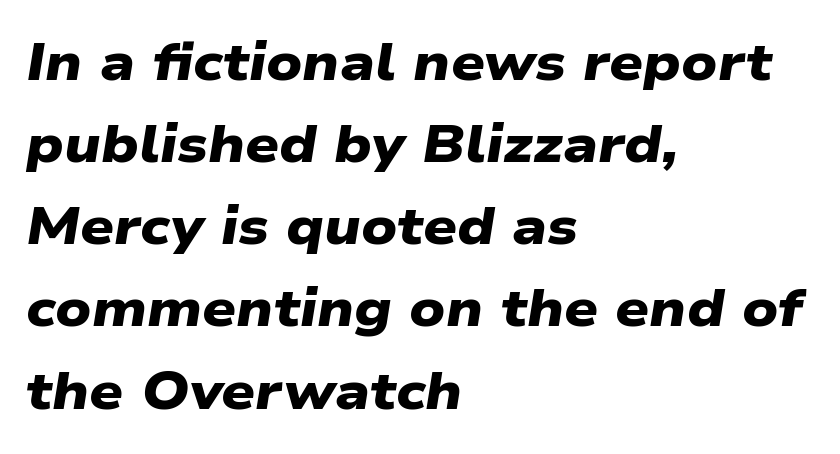
Horizontal bands of white between lines are of average thickness. Does the copy run flush right? No — it runs flush left. Every letter is thick-stroked: bold, no question. Descenders are the only things crossing below the line.
